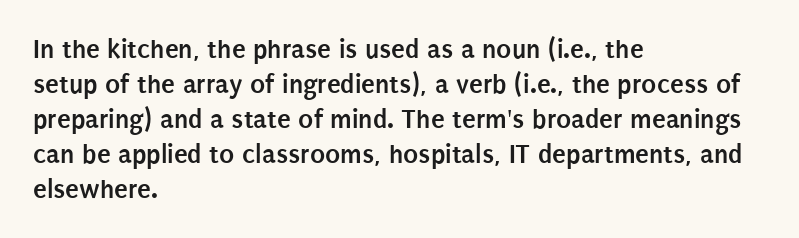
Q: Is the text bold? A: Yes.
Q: Is the text italic (slanted)? A: No, it is upright.
Q: Is the typeface a serif or a sans-serif typeface? A: Sans-serif.
Q: Is the text underlined? A: No.
Q: How is the paragraph aligned? A: Left-aligned.
Q: Is the spacing between letters normal or unusually wide? A: Normal.
Q: Is the spacing between lines tight, normal or loose? A: Normal.
Q: Width (condensed, normal, or wide)? A: Condensed.
Q: Stroke contrast? A: Low.
Q: x-height? A: Large.
Q: Monospaced? A: No.
